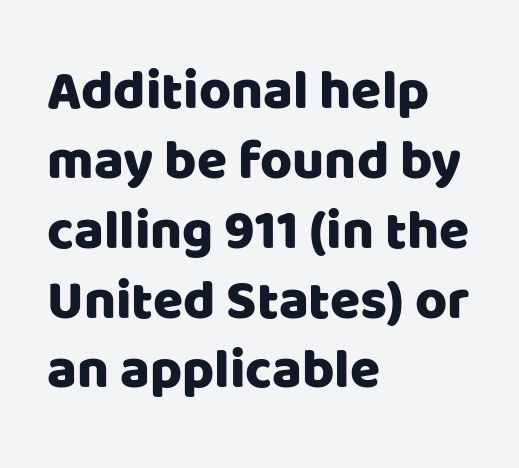
Varying glyph widths throughout — classic text-font behaviour. Ordinary non-slanted type is in use. Reading down the column, the eye jumps a familiar distance to each next line. Short and long lines alike share a common starting point at left. Beneath every word, the page is bare. Tracking here is standard; glyphs follow each other at the usual distance.
